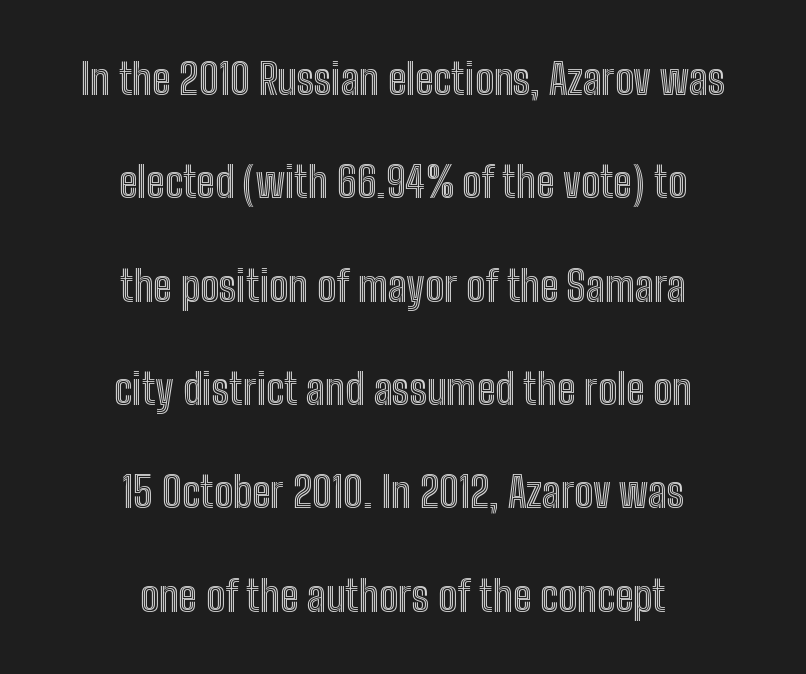
Does the lettering tilt? It doesn't — this is upright. Which margin do the lines hug? Neither — every line sits in the middle. Compared with typical paragraphs, the rows here are farther apart. Looks like regular typesetting: each glyph gets only the width it needs.
